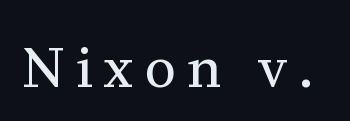
The image shows 53 px regular-weight serif type, upright; set unusually wide letter spacing (+0.23 em), not underlined; medium stroke contrast and a medium x-height.
